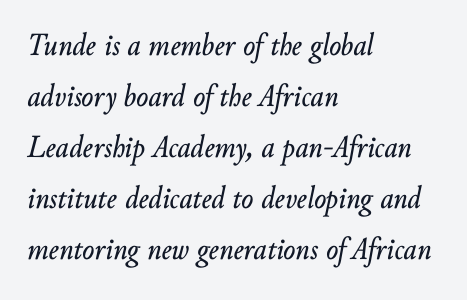
The image shows 32 px text type, italic (leaning right); set left-aligned, normal line spacing (1.59x), normal letter spacing, not underlined; low stroke contrast and a small x-height.
